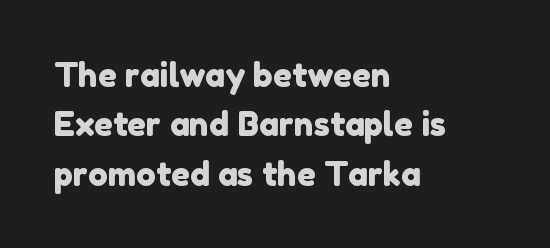
Each new line begins a customary step beneath the previous one. Think of a printed novel: that variable character pitch is what you see here. Letter spacing: default. The baseline area is clear. Regarding serifs, this sample does without them.
